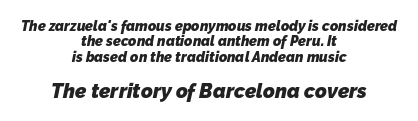
Q: Is the text bold? A: Yes.
Q: Is the text underlined? A: No.
Q: How is the paragraph aligned? A: Centered.
Q: Is the spacing between letters normal or unusually wide? A: Normal.
Q: Is the spacing between lines tight, normal or loose? A: Tight.
Q: Which block of text is set in a larger size, the first (top) or the second (bottom)? A: The second (bottom) one.
